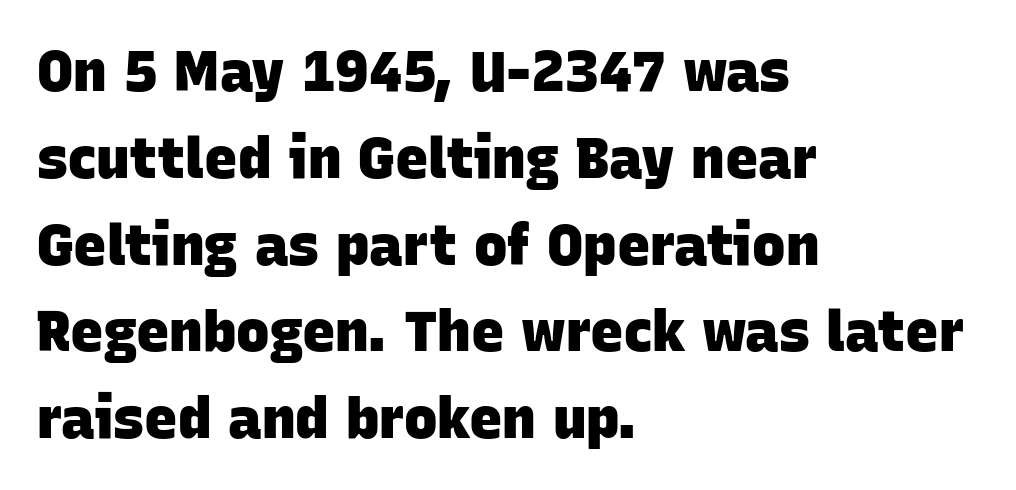
{"serif": "no", "bold": "yes", "weight": "heavy", "width": "normal", "stroke_contrast": "low", "x_height": "large", "monospaced": "no", "underline": "no", "align": "left", "line_spacing": "normal", "line_spacing_ratio": 1.55, "letter_spacing": "normal", "letter_spacing_em": 0.0, "glyph_px": 56}
